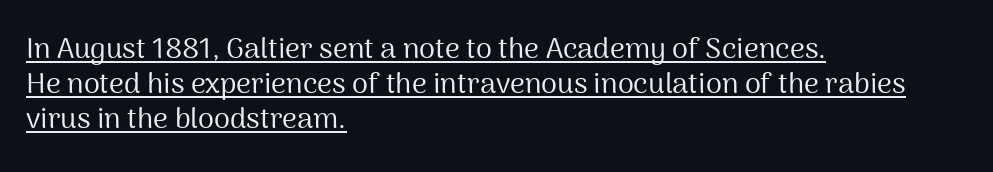
The image shows 29 px regular-weight sans-serif type, upright; set left-aligned, line spacing 1.21x, normal letter spacing, underlined; medium stroke contrast and a medium x-height.
